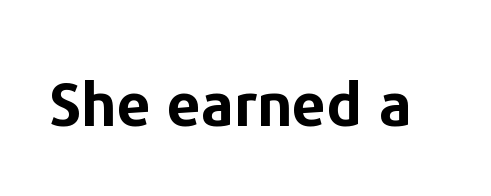
Does extra space separate the letters? No, they use regular spacing. Are there feet on the stems? There aren't — it's a sans. Here the designer chose a conventional face with non-uniform glyph widths. Letters rest on an invisible, unmarked baseline. The letters stand upright; this is a roman face.
